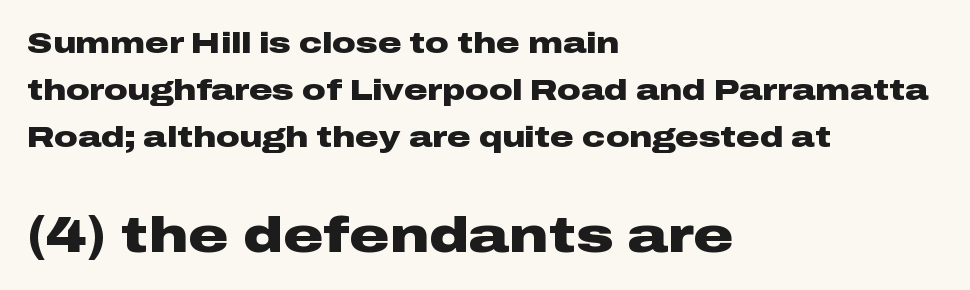
Typographically, this falls in the sans-serif category. Students, this is bold: see how much ink each stroke carries. These two chunks differ in scale, with the bottom chunk taking the larger measure. These lines were composed using upright roman letters.
